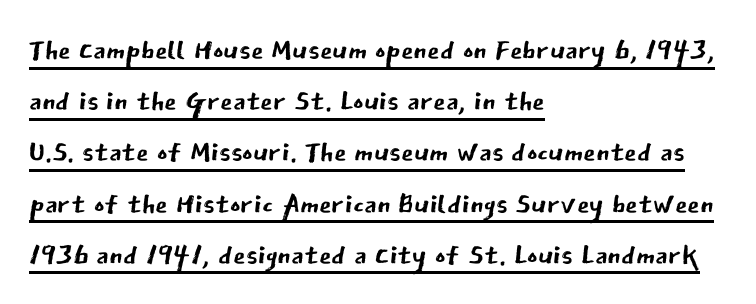
Baseline-to-baseline distance is the conventional proportion of letter height. The lettering is marked with a stroke running underneath it. Where is the straight margin? On the left. Nobody touched the tracking dial on this one. These lines are rendered in a variable-pitch font. The font sits on the lighter half of the weight spectrum, regular included.
